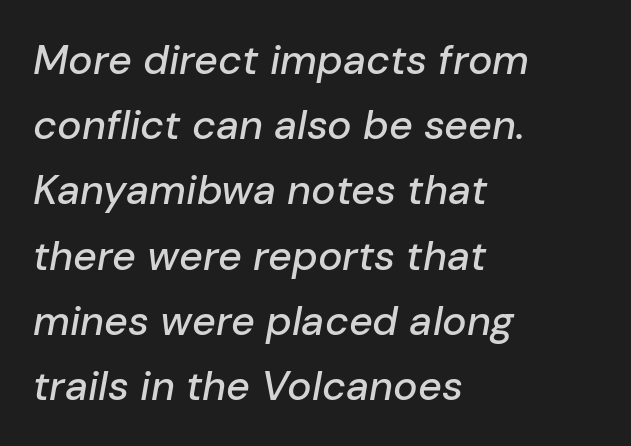
The rows are spaced the way most documents space them. Beneath every word, the page is bare. Here the glyphs are tracked normally, forming tight word shapes. Here the designer chose a conventional face with non-uniform glyph widths.
